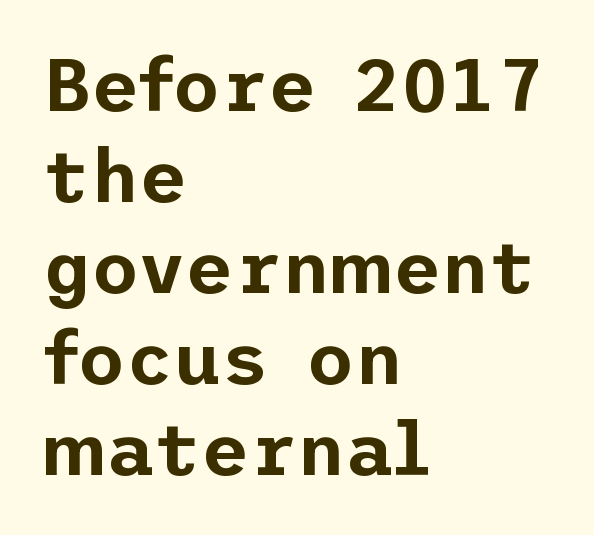
The image shows 74 px sans-serif type, upright; set left-aligned, line spacing 1.23x, normal letter spacing, not underlined; low stroke contrast and a medium x-height.
